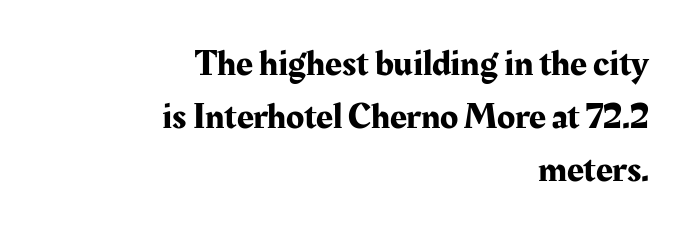
{"serif": "yes", "italic": "no", "width": "normal", "stroke_contrast": "medium", "x_height": "medium", "monospaced": "no", "underline": "no", "align": "right", "line_spacing": "normal", "line_spacing_ratio": 1.43, "letter_spacing": "normal", "letter_spacing_em": 0.0, "glyph_px": 37}
